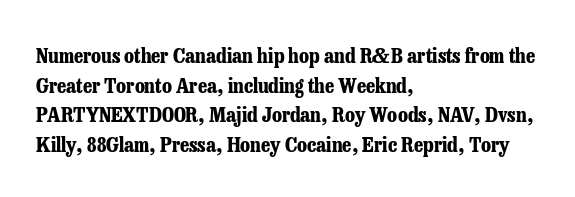
Q: Is the text bold? A: Yes.
Q: Is the text italic (slanted)? A: No, it is upright.
Q: Is the text underlined? A: No.
Q: How is the paragraph aligned? A: Left-aligned.
Q: Is the spacing between letters normal or unusually wide? A: Normal.
Q: Is the spacing between lines tight, normal or loose? A: Normal.
